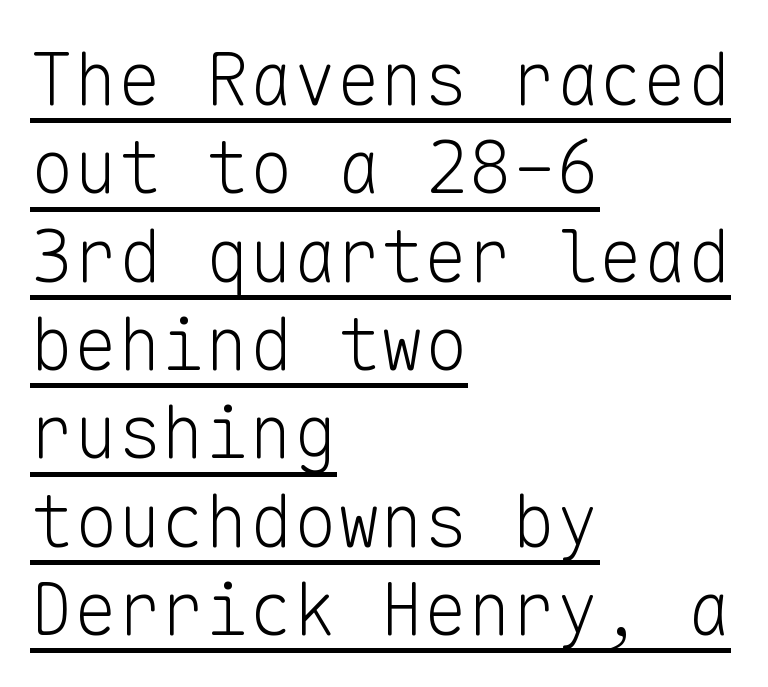
Q: Is the text bold? A: No.
Q: Is the text italic (slanted)? A: No, it is upright.
Q: Is the typeface a serif or a sans-serif typeface? A: Sans-serif.
Q: Is the text underlined? A: Yes.
Q: How is the paragraph aligned? A: Left-aligned.
Q: Is the spacing between letters normal or unusually wide? A: Normal.
Q: Width (condensed, normal, or wide)? A: Normal.
Q: Stroke contrast? A: Low.
Q: x-height? A: Medium.
Q: Monospaced? A: Yes.
